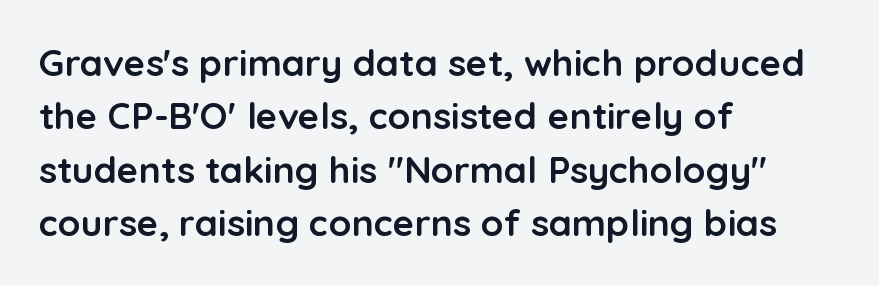
The image shows 37 px semibold sans-serif type, upright; set left-aligned, normal line spacing (1.44x), normal letter spacing, not underlined; low stroke contrast and a medium x-height.
